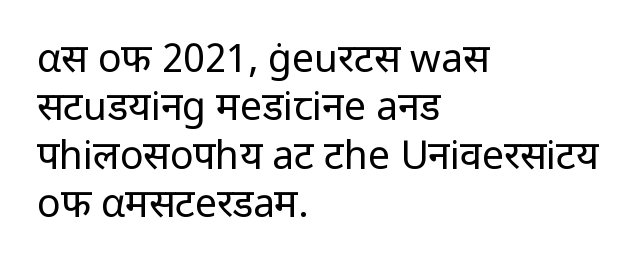
Q: Is the text bold? A: No.
Q: Is the text italic (slanted)? A: No, it is upright.
Q: Is the typeface a serif or a sans-serif typeface? A: Sans-serif.
Q: Is the text underlined? A: No.
Q: How is the paragraph aligned? A: Left-aligned.
Q: Is the spacing between letters normal or unusually wide? A: Normal.
Q: Width (condensed, normal, or wide)? A: Normal.
Q: Stroke contrast? A: Low.
Q: x-height? A: Medium.
Q: Monospaced? A: No.
